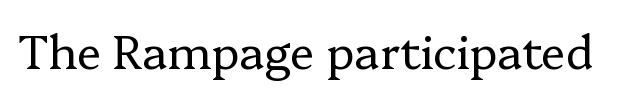
The lettering stays uniformly vertical, giving the passage a roman look. The passage shown is not underscored anywhere. To sum up the face: it has serifs. The cut favours lightness, reaching ordinary text weight at its darkest. You could not count columns in this text — the font is proportionally spaced. Standard letterfit; no display-style spreading of the glyphs.
